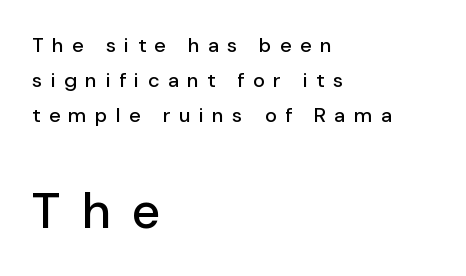
The image shows 50 px sans-serif type, upright; set left-aligned, line spacing 1.76x, unusually wide letter spacing (+0.42 em), not underlined; the second (bottom) block is 2.5x larger; low stroke contrast and a medium x-height.
